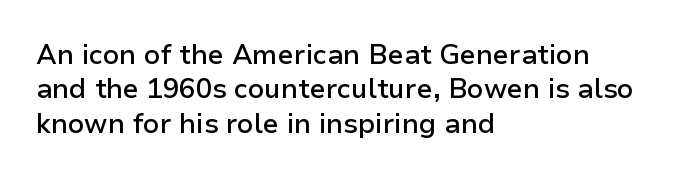
{"italic": "no", "bold": "semi", "underline": "no", "align": "left", "line_spacing": "normal", "line_spacing_ratio": 1.27, "letter_spacing": "normal", "letter_spacing_em": 0.0, "glyph_px": 27}
